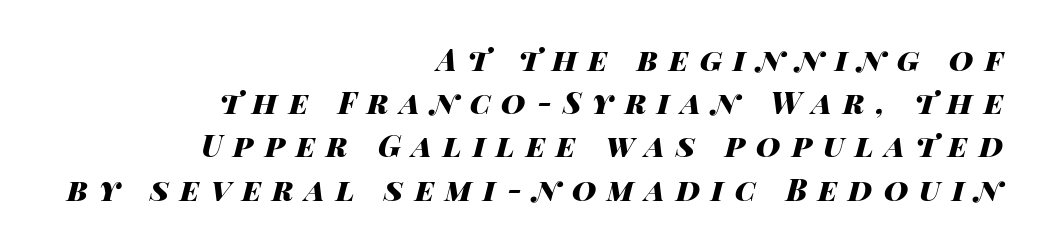
The image shows 30 px heavy, wide type, italic (leaning right); set right-aligned, normal line spacing (1.44x), unusually wide letter spacing (+0.37 em), not underlined; high stroke contrast and a large x-height.
